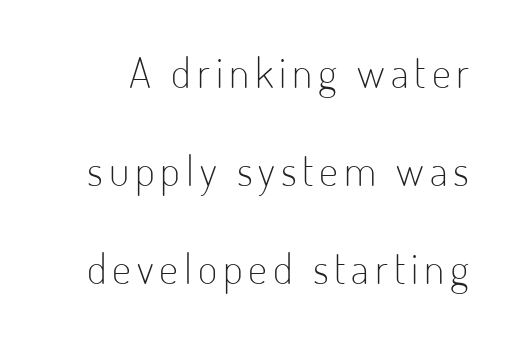
The image shows 42 px light, condensed sans-serif type, upright; set loose line spacing (2.33x), not underlined; low stroke contrast and a small x-height.
